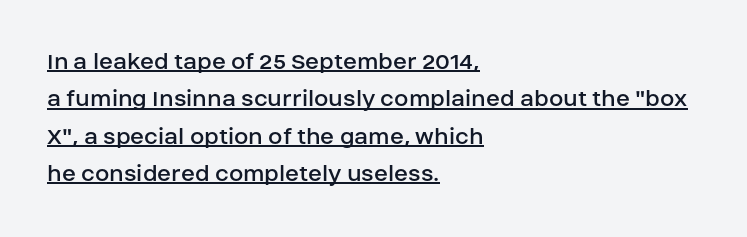
Line starts are locked; line ends wander. Vertical spacing — default. The letters stand upright; this is a roman face. Tracking value appears to be zero — textbook default spacing. Underline: present. A light-to-regular cut is what we see here.
